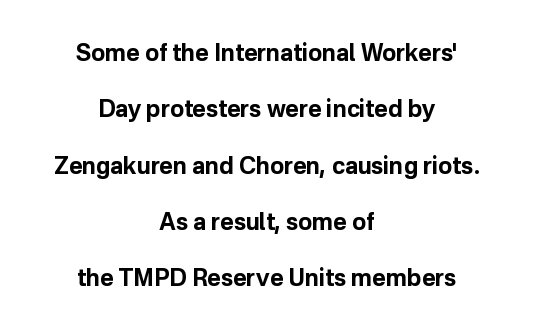
{"italic": "no", "bold": "yes", "underline": "no", "align": "center", "line_spacing": "loose", "line_spacing_ratio": 2.45, "letter_spacing": "normal", "letter_spacing_em": 0.0, "glyph_px": 23}
